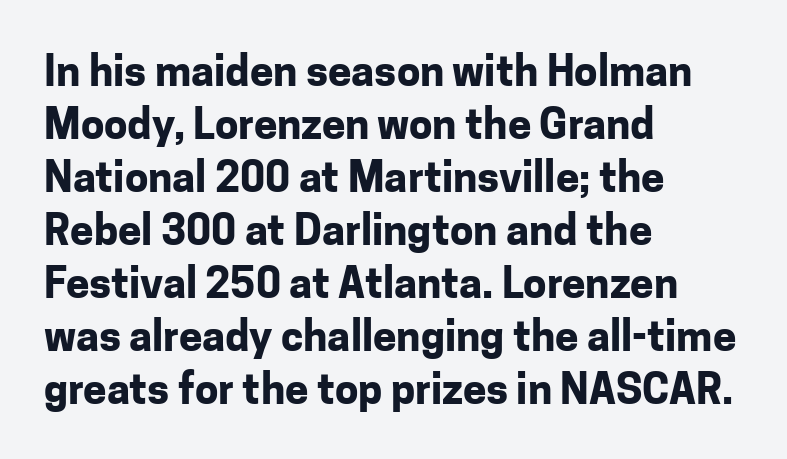
If you measured baseline to baseline, you'd find a middling distance. Do the characters align in a grid? No, the font is proportional. The characters display no serif detailing; their extremities are plain. No italicization has been applied; the sample stays upright.
